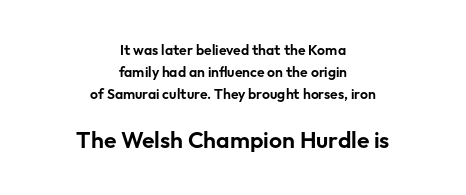
Q: Is the text italic (slanted)? A: No, it is upright.
Q: Is the text underlined? A: No.
Q: How is the paragraph aligned? A: Centered.
Q: Is the spacing between letters normal or unusually wide? A: Normal.
Q: Is the spacing between lines tight, normal or loose? A: Normal.
Q: Which block of text is set in a larger size, the first (top) or the second (bottom)? A: The second (bottom) one.
